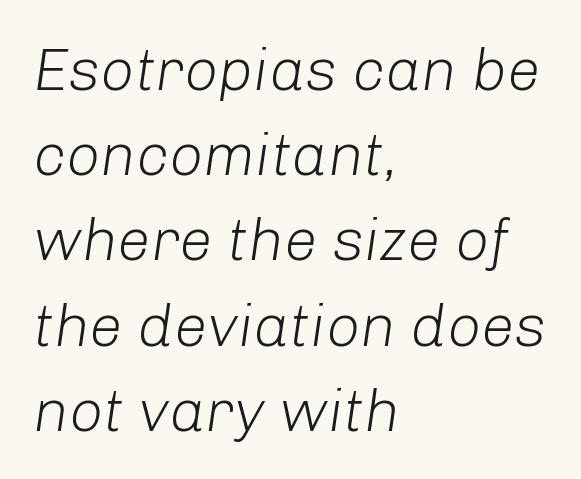
Q: Is the text bold? A: No.
Q: Is the text italic (slanted)? A: Yes, it leans right by about 8 degrees.
Q: Is the text underlined? A: No.
Q: How is the paragraph aligned? A: Left-aligned.
Q: Is the spacing between letters normal or unusually wide? A: Normal.
Q: Is the spacing between lines tight, normal or loose? A: Normal.
Q: Width (condensed, normal, or wide)? A: Normal.
Q: Stroke contrast? A: Low.
Q: x-height? A: Medium.
Q: Monospaced? A: No.
